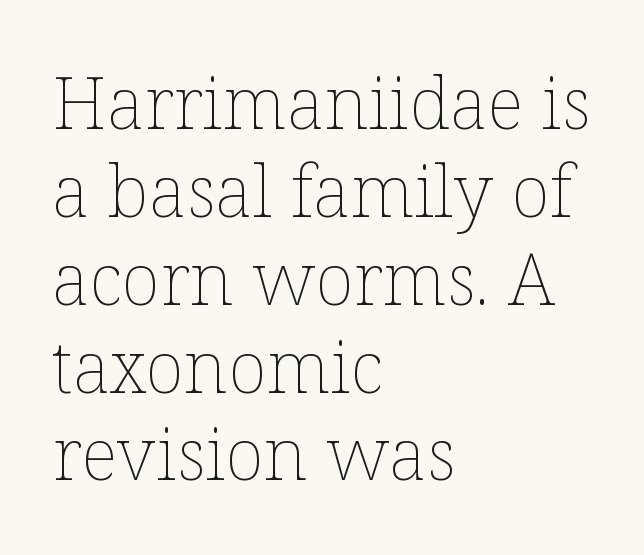
Q: Is the text bold? A: No.
Q: Is the text italic (slanted)? A: No, it is upright.
Q: Is the text underlined? A: No.
Q: How is the paragraph aligned? A: Left-aligned.
Q: Is the spacing between letters normal or unusually wide? A: Normal.
Q: Width (condensed, normal, or wide)? A: Normal.
Q: Stroke contrast? A: Low.
Q: x-height? A: Medium.
Q: Monospaced? A: No.
